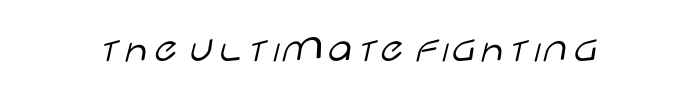
Q: Is the text bold? A: No.
Q: Is the text italic (slanted)? A: Yes.
Q: Is the typeface a serif or a sans-serif typeface? A: Sans-serif.
Q: Is the text underlined? A: No.
Q: Is the spacing between letters normal or unusually wide? A: Normal.
Q: Width (condensed, normal, or wide)? A: Wide.
Q: Stroke contrast? A: Low.
Q: x-height? A: Large.
Q: Monospaced? A: No.
